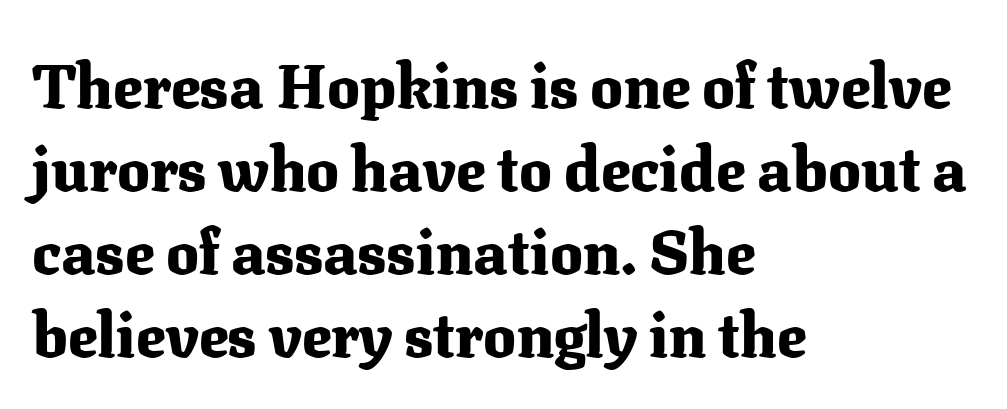
Does the type have serifs? Yes, each stem ends in a small foot. Characters remain perfectly vertical along every line. Observe the ordinary spacing: letters are neighbours, not strangers. Any mark beneath the type? The region is blank. This sample has the flowing, uneven cadence of proportional lettering.
